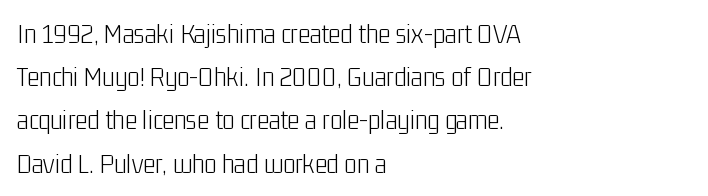
The image shows 29 px light, condensed sans-serif type, upright; set left-aligned, normal line spacing (1.49x), normal letter spacing, not underlined; low stroke contrast and a medium x-height.
